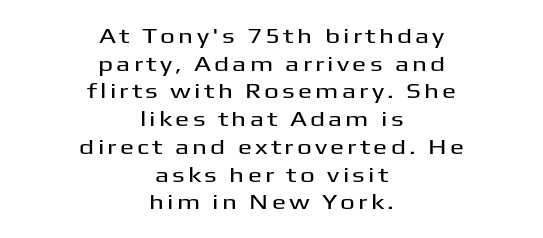
Q: Is the text italic (slanted)? A: No, it is upright.
Q: Is the text underlined? A: No.
Q: How is the paragraph aligned? A: Centered.
Q: Is the spacing between lines tight, normal or loose? A: Normal.
